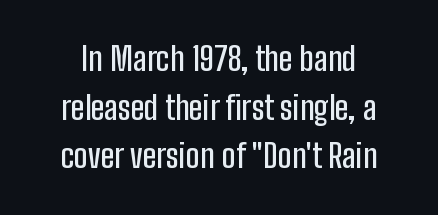
Q: Is the text italic (slanted)? A: No, it is upright.
Q: Is the typeface a serif or a sans-serif typeface? A: Sans-serif.
Q: Is the text underlined? A: No.
Q: Is the spacing between letters normal or unusually wide? A: Normal.
Q: Is the spacing between lines tight, normal or loose? A: Normal.
Q: Width (condensed, normal, or wide)? A: Condensed.
Q: Stroke contrast? A: Low.
Q: x-height? A: Medium.
Q: Monospaced? A: No.
